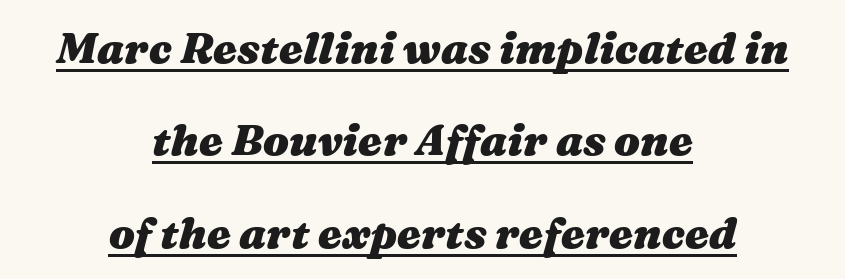
Q: Is the text bold? A: Yes.
Q: Is the text italic (slanted)? A: Yes, it leans right by about 16 degrees.
Q: Is the text underlined? A: Yes.
Q: How is the paragraph aligned? A: Centered.
Q: Is the spacing between letters normal or unusually wide? A: Normal.
Q: Is the spacing between lines tight, normal or loose? A: Loose.
Q: Width (condensed, normal, or wide)? A: Wide.
Q: Stroke contrast? A: Medium.
Q: x-height? A: Medium.
Q: Monospaced? A: No.
